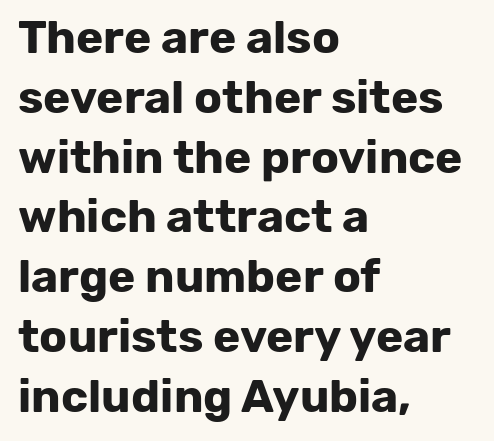
Q: Is the text bold? A: Yes.
Q: Is the text italic (slanted)? A: No, it is upright.
Q: Is the typeface a serif or a sans-serif typeface? A: Sans-serif.
Q: Is the text underlined? A: No.
Q: How is the paragraph aligned? A: Left-aligned.
Q: Is the spacing between letters normal or unusually wide? A: Normal.
Q: Is the spacing between lines tight, normal or loose? A: Normal.
Q: Width (condensed, normal, or wide)? A: Normal.
Q: Stroke contrast? A: Low.
Q: x-height? A: Medium.
Q: Monospaced? A: No.
